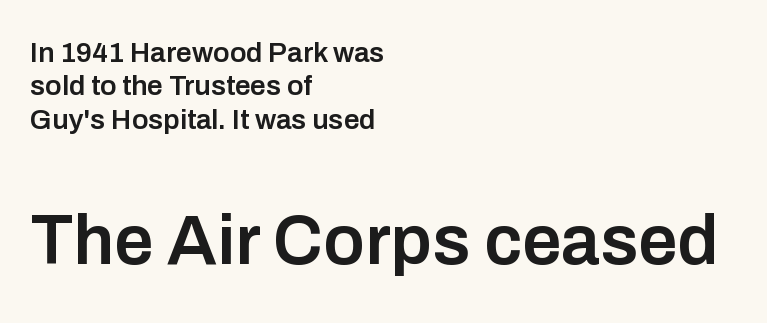
No feet cap the strokes, marking this as sans-serif type. Letters rest on an invisible, unmarked baseline. You could not count columns in this text — the font is proportionally spaced. Each word holds together tightly as a unit, with standard inter-letter gaps.
